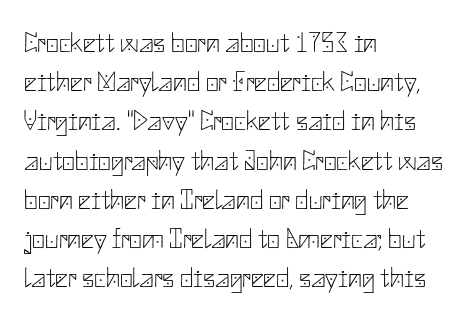
The image shows 28 px thin sans-serif type, upright; set left-aligned, normal line spacing (1.4x), normal letter spacing, not underlined; low stroke contrast and a small x-height.
